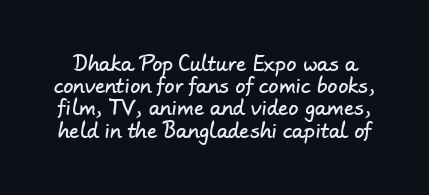
Q: Is the text underlined? A: No.
Q: Is the spacing between letters normal or unusually wide? A: Normal.
Q: Is the spacing between lines tight, normal or loose? A: Tight.
